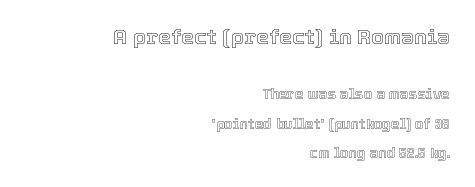
The image shows 21 px text type, upright; set right-aligned, loose line spacing (2.11x), normal letter spacing, not underlined; the first (top) block is 1.5x larger.
